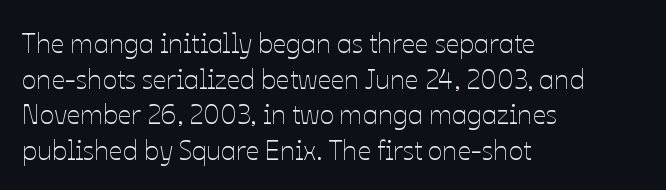
{"italic": "no", "bold": "no", "underline": "no", "align": "left", "line_spacing": "normal", "line_spacing_ratio": 1.32, "letter_spacing": "normal", "letter_spacing_em": 0.0, "glyph_px": 27}
